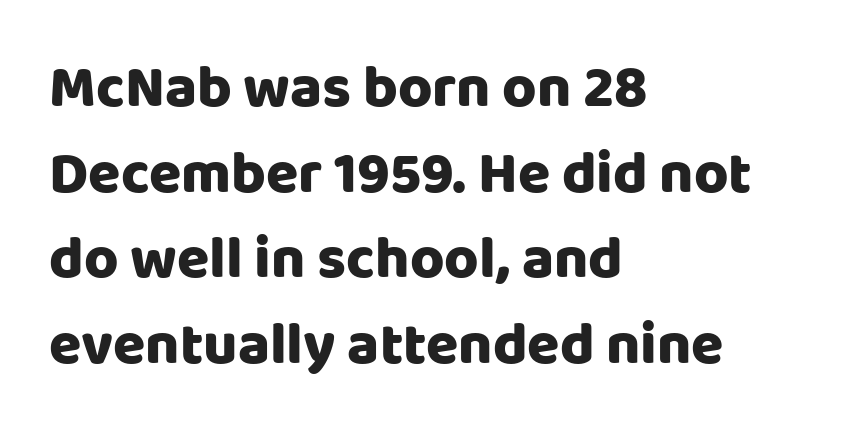
Q: Is the text italic (slanted)? A: No, it is upright.
Q: Is the typeface a serif or a sans-serif typeface? A: Sans-serif.
Q: Is the text underlined? A: No.
Q: How is the paragraph aligned? A: Left-aligned.
Q: Is the spacing between letters normal or unusually wide? A: Normal.
Q: Is the spacing between lines tight, normal or loose? A: Normal.
Q: Width (condensed, normal, or wide)? A: Normal.
Q: Stroke contrast? A: Low.
Q: x-height? A: Large.
Q: Monospaced? A: No.
